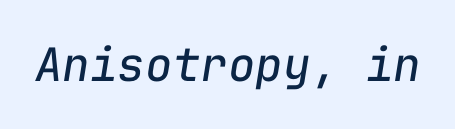
Q: Is the text bold? A: No.
Q: Is the text italic (slanted)? A: Yes, it leans right by about 9 degrees.
Q: Is the text underlined? A: No.
Q: Is the spacing between letters normal or unusually wide? A: Normal.
Q: Width (condensed, normal, or wide)? A: Normal.
Q: Stroke contrast? A: Low.
Q: x-height? A: Medium.
Q: Monospaced? A: Yes.
